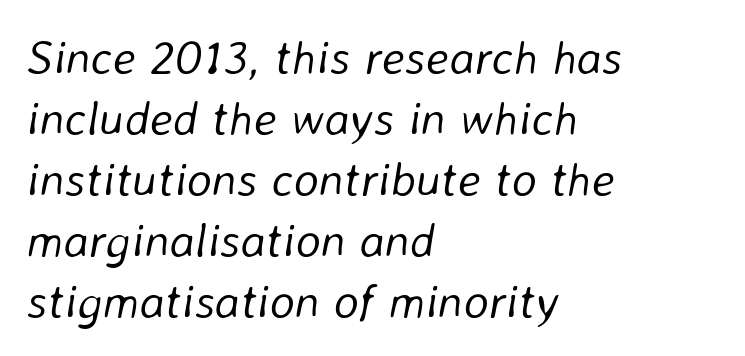
Q: Is the text bold? A: No.
Q: Is the text italic (slanted)? A: Yes, it leans right by about 8 degrees.
Q: Is the text underlined? A: No.
Q: How is the paragraph aligned? A: Left-aligned.
Q: Is the spacing between letters normal or unusually wide? A: Normal.
Q: Is the spacing between lines tight, normal or loose? A: Normal.
Q: Width (condensed, normal, or wide)? A: Normal.
Q: Stroke contrast? A: Low.
Q: x-height? A: Medium.
Q: Monospaced? A: No.
